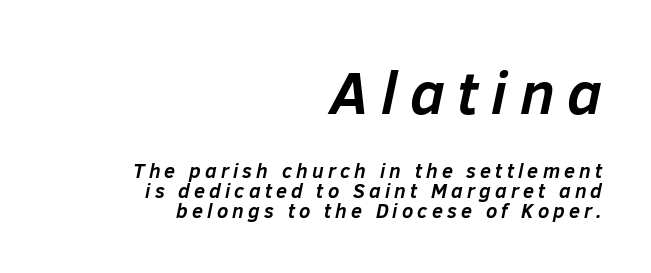
The image shows 60 px semibold type, italic (leaning right); set right-aligned, tight line spacing (0.99x), unusually wide letter spacing (+0.21 em), not underlined; the first (top) block is 3.0x larger; low stroke contrast and a medium x-height.
